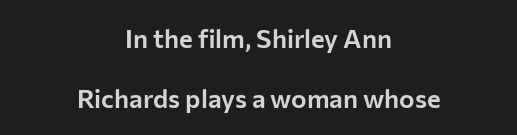
Q: Is the text italic (slanted)? A: No, it is upright.
Q: Is the text underlined? A: No.
Q: How is the paragraph aligned? A: Centered.
Q: Is the spacing between letters normal or unusually wide? A: Normal.
Q: Is the spacing between lines tight, normal or loose? A: Loose.
